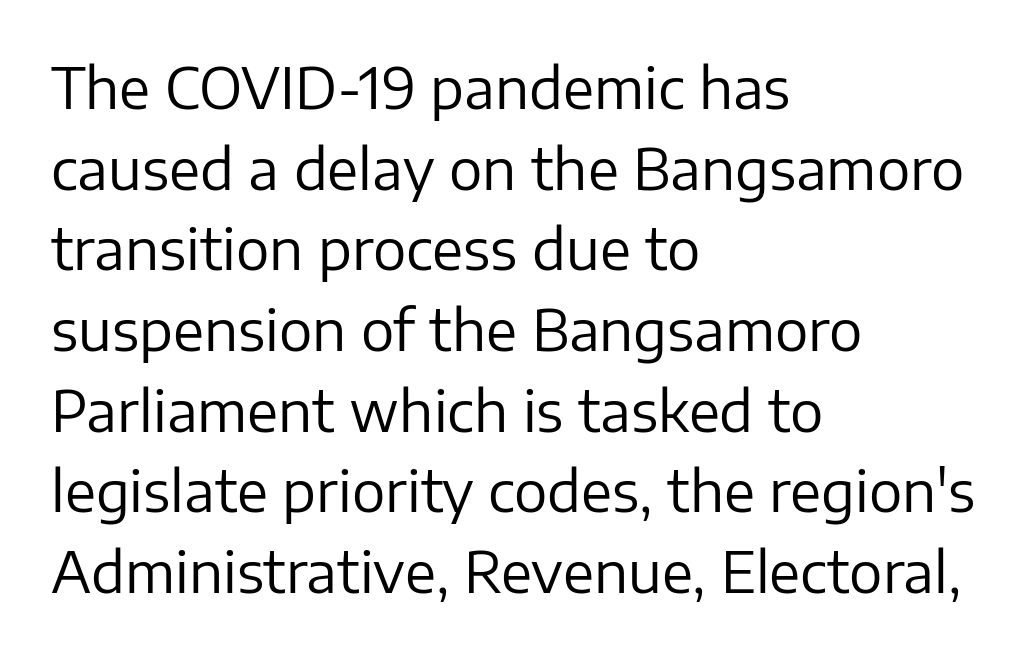
Q: Is the text bold? A: No.
Q: Is the text italic (slanted)? A: No, it is upright.
Q: Is the typeface a serif or a sans-serif typeface? A: Sans-serif.
Q: Is the text underlined? A: No.
Q: How is the paragraph aligned? A: Left-aligned.
Q: Is the spacing between letters normal or unusually wide? A: Normal.
Q: Is the spacing between lines tight, normal or loose? A: Normal.
Q: Width (condensed, normal, or wide)? A: Normal.
Q: Stroke contrast? A: Low.
Q: x-height? A: Medium.
Q: Monospaced? A: No.
